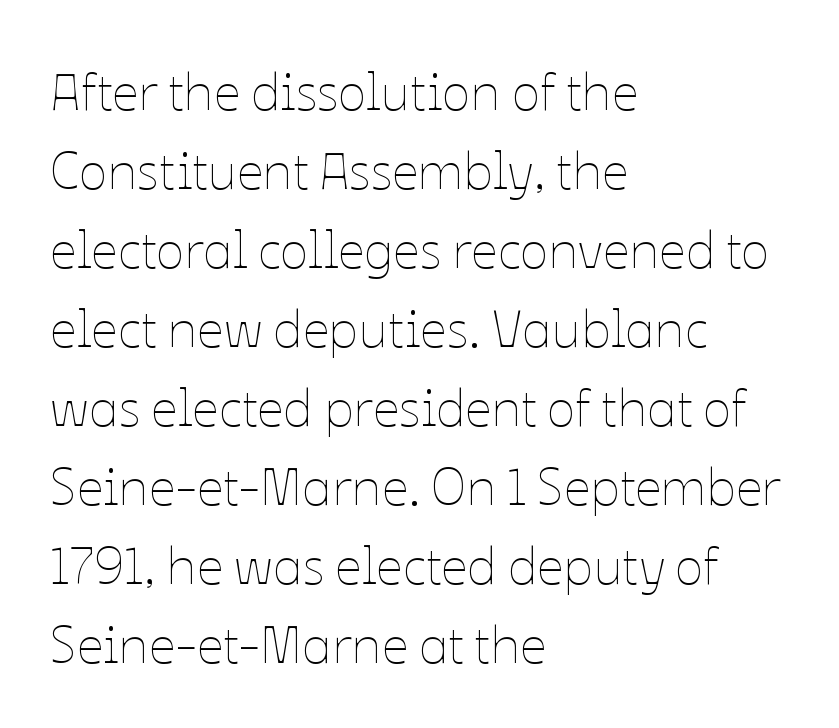
The image shows 53 px thin type, upright; set left-aligned, normal line spacing (1.49x), normal letter spacing, not underlined; low stroke contrast and a medium x-height.
